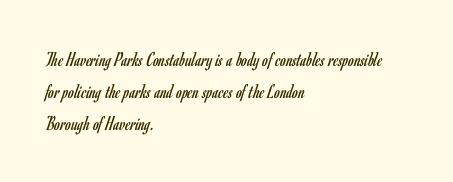
{"bold": "no", "underline": "no", "align": "left", "line_spacing": "normal", "line_spacing_ratio": 1.53, "letter_spacing": "normal", "letter_spacing_em": 0.0, "glyph_px": 21}
